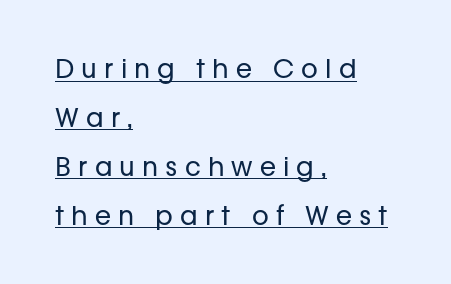
Is the block centered? No — it sits flush against the left margin. Posture: straight, roman, zero tilt. Summary of weight: not heavy and not bold. A typographer would call this underscored text.
